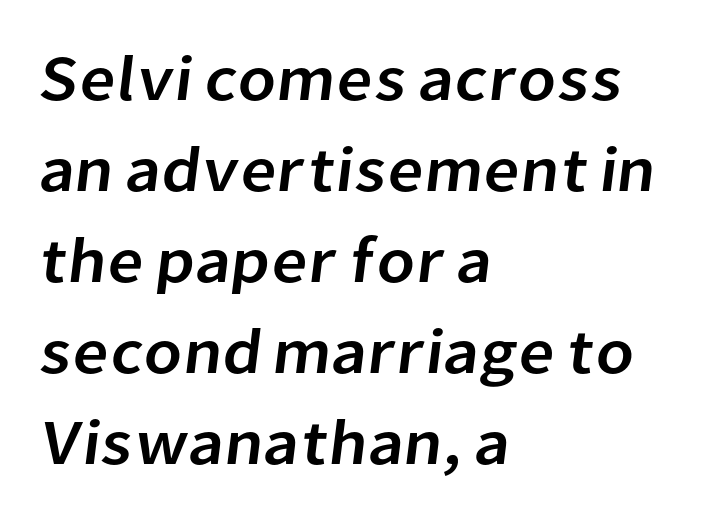
The image shows 64 px sans-serif type; set left-aligned, normal line spacing (1.42x), normal letter spacing, not underlined; low stroke contrast and a medium x-height.
